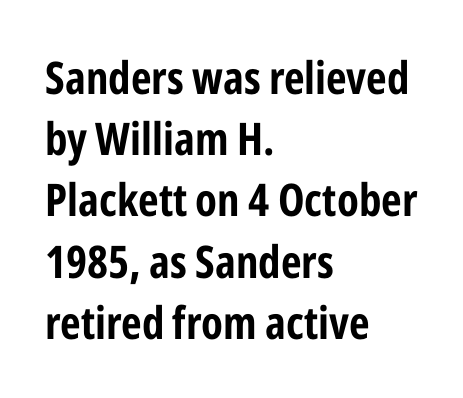
The image shows 45 px condensed sans-serif type, upright; set left-aligned, normal line spacing (1.36x), normal letter spacing, not underlined; low stroke contrast and a medium x-height.
